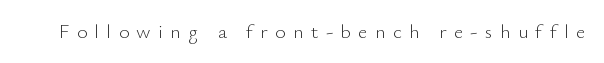
The specimen omits any rule beneath the text block's lines. The typesetting does not lean heavy: it is not bold. The line texture is sparse and dotted thanks to wide tracking. Nope, not italic — everything's standing straight.
